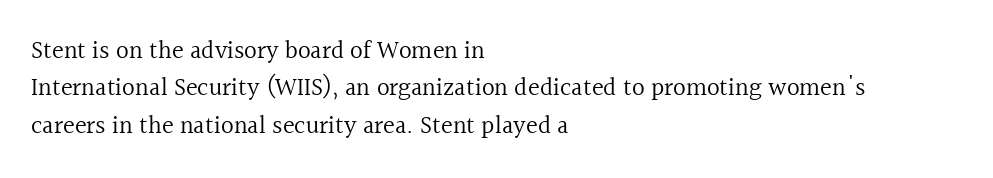
{"italic": "no", "bold": "no", "underline": "no", "align": "left", "line_spacing": "normal", "line_spacing_ratio": 1.5, "letter_spacing": "normal", "letter_spacing_em": 0.0, "glyph_px": 25}
